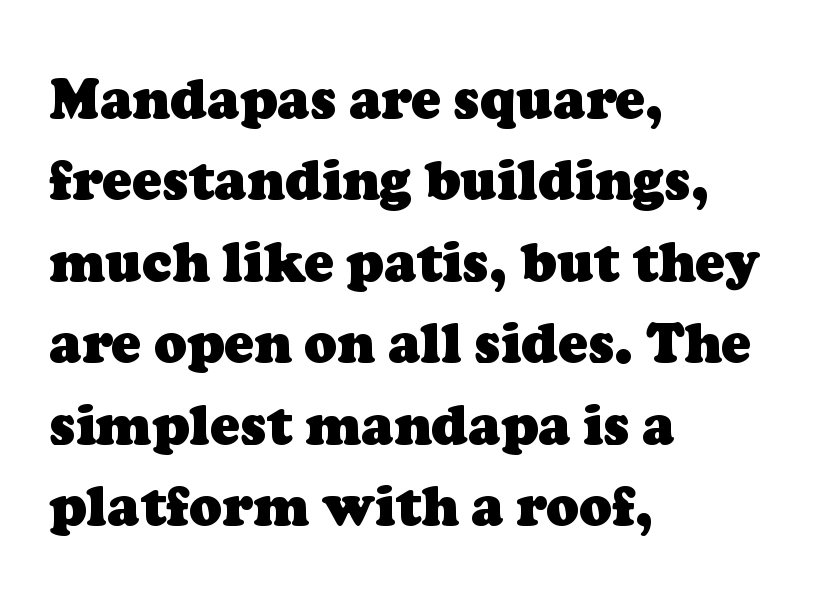
{"serif": "yes", "bold": "yes", "weight": "heavy", "width": "normal", "stroke_contrast": "low", "x_height": "medium", "monospaced": "no", "underline": "no", "align": "left", "line_spacing": "normal", "line_spacing_ratio": 1.48, "letter_spacing": "normal", "letter_spacing_em": 0.0, "glyph_px": 55}
